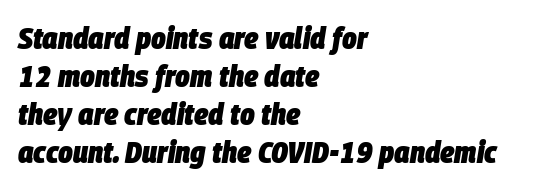
The image shows 31 px heavy, condensed type, italic (leaning right); set left-aligned, line spacing 1.23x, normal letter spacing, not underlined; low stroke contrast and a large x-height.
